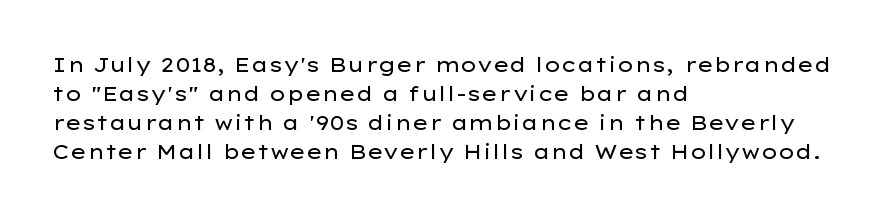
Q: Is the text bold? A: No.
Q: Is the text italic (slanted)? A: No, it is upright.
Q: Is the text underlined? A: No.
Q: How is the paragraph aligned? A: Left-aligned.
Q: Is the spacing between letters normal or unusually wide? A: Normal.
Q: Is the spacing between lines tight, normal or loose? A: Normal.
